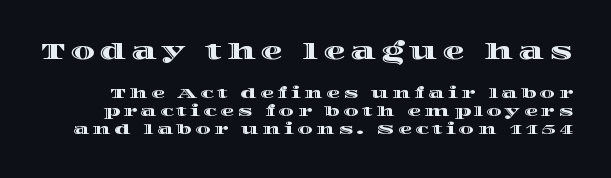
Q: Is the text italic (slanted)? A: No, it is upright.
Q: Is the text underlined? A: No.
Q: Is the spacing between letters normal or unusually wide? A: Unusually wide.
Q: Is the spacing between lines tight, normal or loose? A: Normal.
Q: Which block of text is set in a larger size, the first (top) or the second (bottom)? A: The first (top) one.
